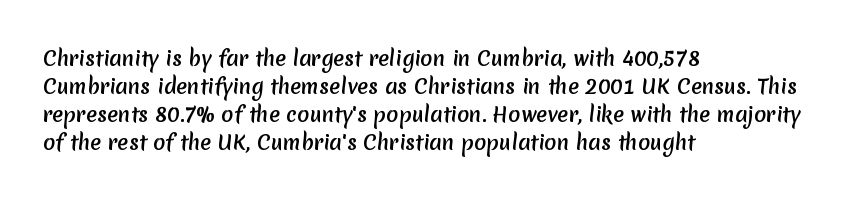
The image shows 20 px text type; set left-aligned, normal line spacing (1.4x), normal letter spacing, not underlined.
